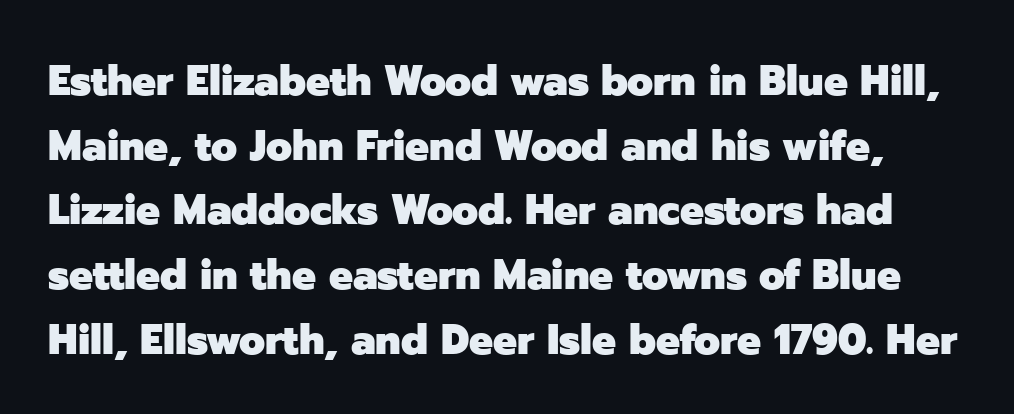
{"serif": "no", "italic": "no", "bold": "yes", "weight": "heavy", "width": "normal", "stroke_contrast": "low", "x_height": "medium", "monospaced": "no", "underline": "no", "line_spacing": "normal", "line_spacing_ratio": 1.54, "letter_spacing": "normal", "letter_spacing_em": 0.0, "glyph_px": 42}
